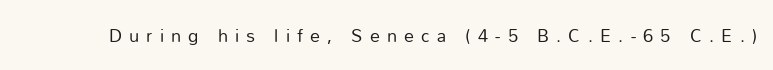
The image shows 20 px text type, upright; set unusually wide letter spacing (+0.36 em), not underlined.
